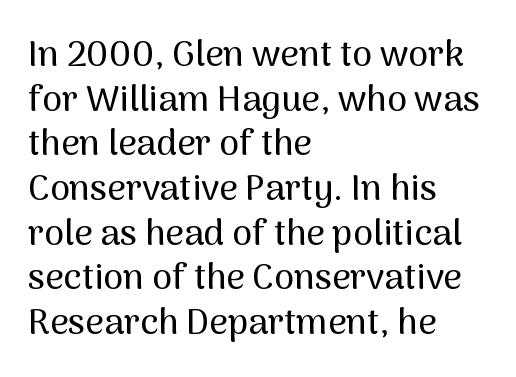
{"serif": "no", "italic": "no", "width": "normal", "stroke_contrast": "medium", "x_height": "medium", "monospaced": "no", "underline": "no", "align": "left", "line_spacing_ratio": 1.24, "letter_spacing": "normal", "letter_spacing_em": 0.0, "glyph_px": 36}
